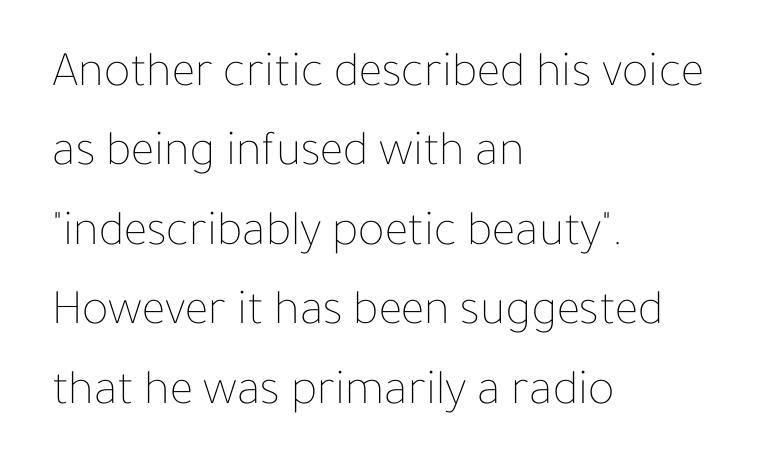
The image shows 50 px thin type, upright; set left-aligned, normal line spacing (1.59x), normal letter spacing, not underlined; low stroke contrast and a medium x-height.
